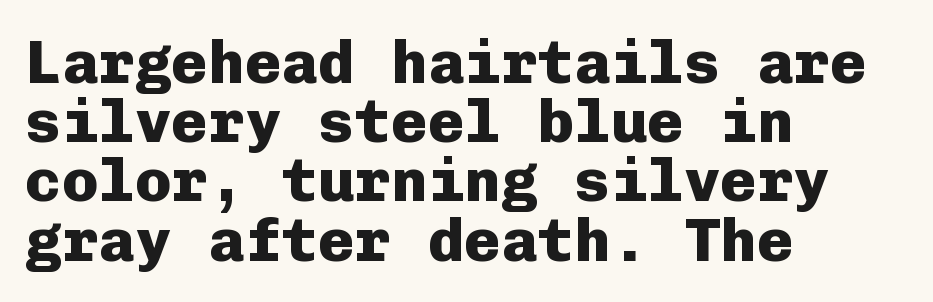
You could count columns in this text — the font is strictly monospaced. These lines stack with their left ends in a neat column. Look at the bottom of the vertical strokes: they stop flat, with no serifs. You'd pick this weight for a headline — it's a proper bold. Has an underline been added? It has not.
